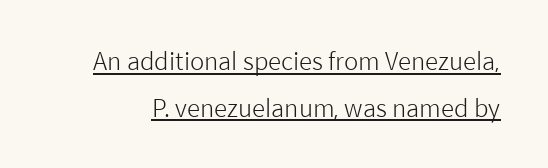
{"italic": "no", "bold": "no", "underline": "yes", "line_spacing": "loose", "line_spacing_ratio": 1.94, "letter_spacing": "normal", "letter_spacing_em": 0.0, "glyph_px": 24}
